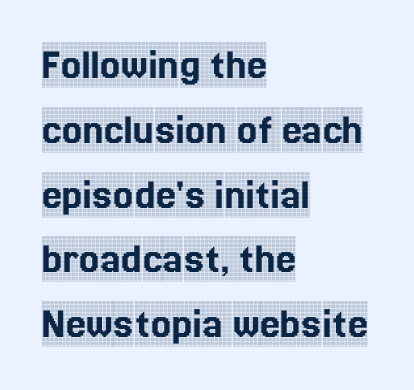
Is this a sans? No — the strokes have serifs. Words appear dense and cohesive because spacing is normal. How would I describe the line gaps? Plain and ordinary. If you drew a line through each stem, it would be perfectly vertical. Has an underline been added? It has not.
